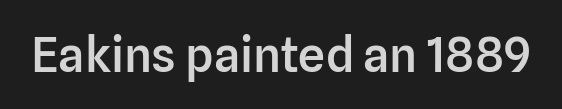
The letters advance in unequal steps, a hallmark of proportional type. Unlike a traditional serif, this face leaves its strokes unadorned. The letterforms sit shoulder to shoulder at normal distance. This is moderately heavy type, rendered in semibold. Plain, unruled lines of type.
